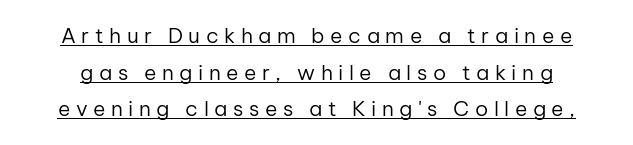
The font is comparable to plain body text, perhaps lighter. This is roman type, the default non-slanted kind. Characters follow at a spacing far wider than the type designer built in. The lettering is marked with a stroke running underneath it.
